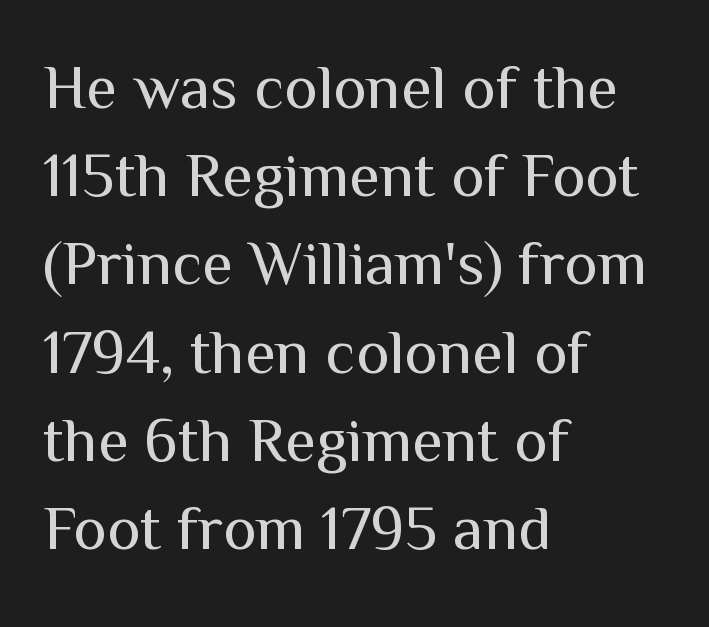
{"serif": "no", "italic": "no", "bold": "no", "weight": "regular", "width": "normal", "stroke_contrast": "medium", "x_height": "medium", "monospaced": "no", "underline": "no", "align": "left", "line_spacing": "normal", "line_spacing_ratio": 1.4, "letter_spacing": "normal", "letter_spacing_em": 0.0, "glyph_px": 63}
